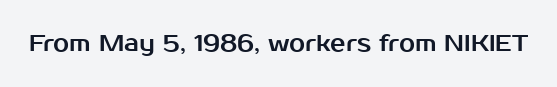
The image shows 23 px text type, upright; set normal letter spacing, not underlined.
